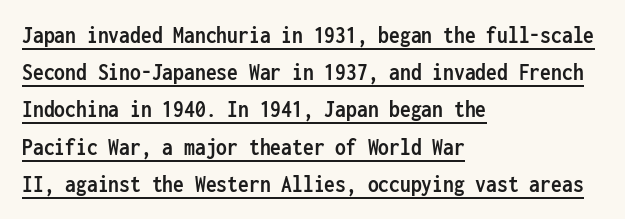
Q: Is the text bold? A: Yes.
Q: Is the text italic (slanted)? A: No, it is upright.
Q: Is the text underlined? A: Yes.
Q: How is the paragraph aligned? A: Left-aligned.
Q: Is the spacing between letters normal or unusually wide? A: Normal.
Q: Is the spacing between lines tight, normal or loose? A: Normal.
